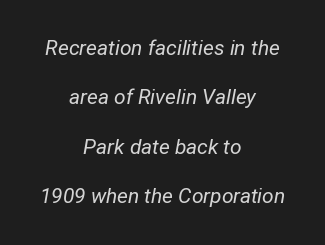
{"italic": "yes", "lean": "right", "slant_degrees": 12, "bold": "no", "underline": "no", "align": "center", "line_spacing": "loose", "line_spacing_ratio": 2.35, "letter_spacing": "normal", "letter_spacing_em": 0.0, "glyph_px": 21}
